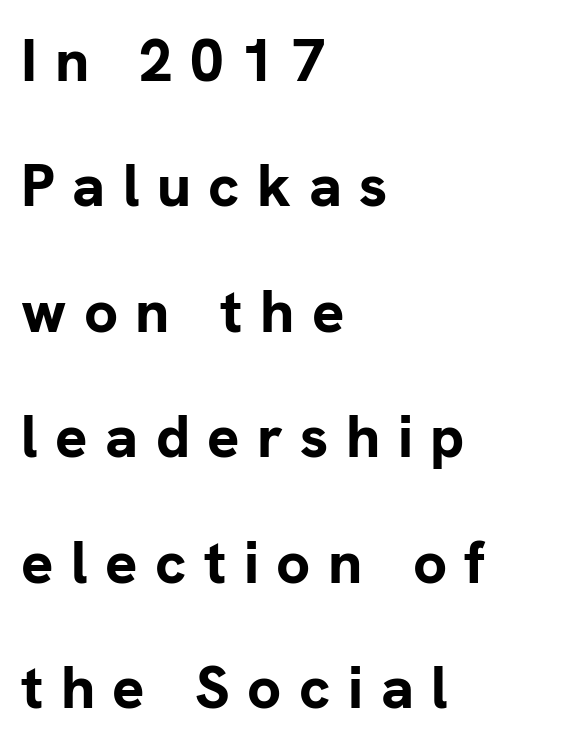
The image shows 60 px bold sans-serif type, upright; set left-aligned, loose line spacing (2.09x), unusually wide letter spacing (+0.29 em), not underlined; low stroke contrast and a medium x-height.
